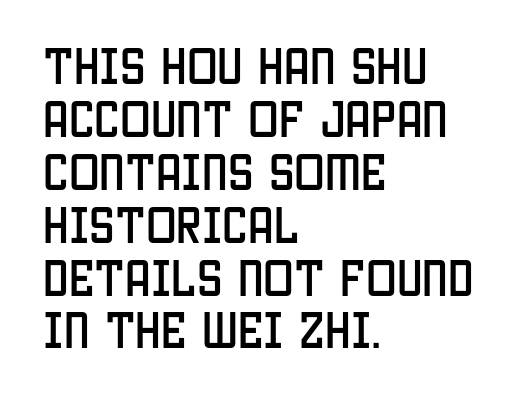
Q: Is the text italic (slanted)? A: No, it is upright.
Q: Is the typeface a serif or a sans-serif typeface? A: Sans-serif.
Q: Is the text underlined? A: No.
Q: How is the paragraph aligned? A: Left-aligned.
Q: Is the spacing between letters normal or unusually wide? A: Normal.
Q: Is the spacing between lines tight, normal or loose? A: Normal.
Q: Width (condensed, normal, or wide)? A: Condensed.
Q: Stroke contrast? A: Low.
Q: x-height? A: Large.
Q: Monospaced? A: No.
